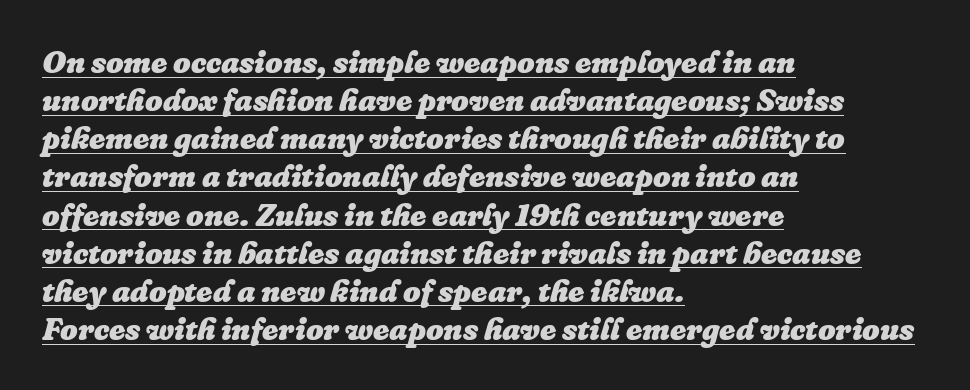
The image shows 31 px heavy type, italic (leaning right); set left-aligned, line spacing 1.23x, normal letter spacing, underlined; low stroke contrast and a medium x-height.
